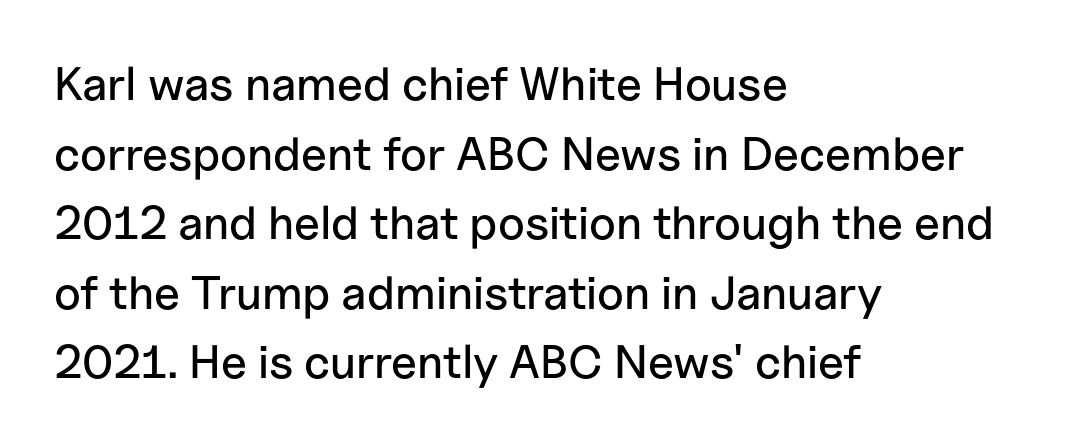
The image shows 47 px sans-serif type, upright; set left-aligned, normal line spacing (1.48x), normal letter spacing, not underlined; low stroke contrast and a medium x-height.
